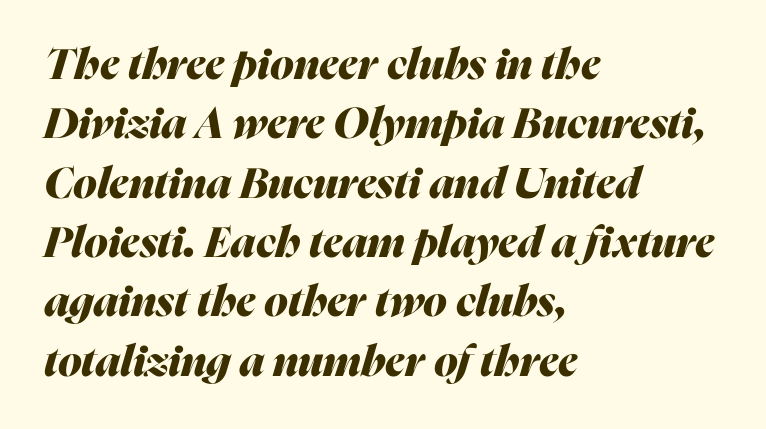
{"italic": "yes", "lean": "right", "slant_degrees": 16, "bold": "yes", "weight": "heavy", "width": "normal", "stroke_contrast": "medium", "x_height": "medium", "monospaced": "no", "underline": "no", "align": "left", "line_spacing": "normal", "line_spacing_ratio": 1.38, "letter_spacing": "normal", "letter_spacing_em": 0.0, "glyph_px": 43}
